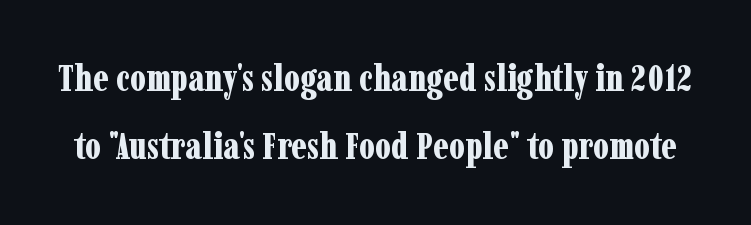
Caption: standard tracking, unaltered. The passage shown is not underscored anywhere. A roman cut, with each character standing at attention. These words are printed bold, with thick strokes throughout. This sample uses a serif face. A typesetter would call this proportional, since set widths differ per character.
